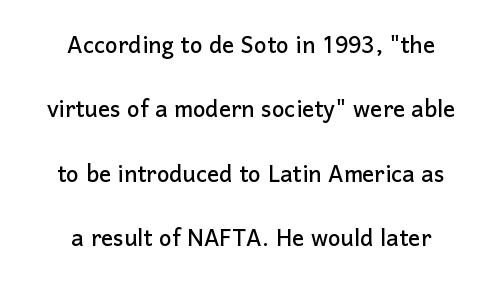
In CSS terms this would be text-align: center. The designer dialed line spacing up above the default. This is roman type, the default non-slanted kind. Is this a fixed-width face? No — the glyphs have proportional, varying widths.
